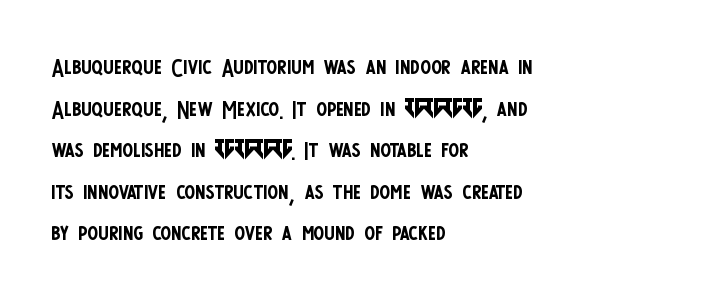
Rule under the text: the space is simply empty. What kind of face is this? One without serifs — a sans. Line starts are locked; line ends wander. Vertical spacing — default. This rendering leaves character spacing at its baseline value.
